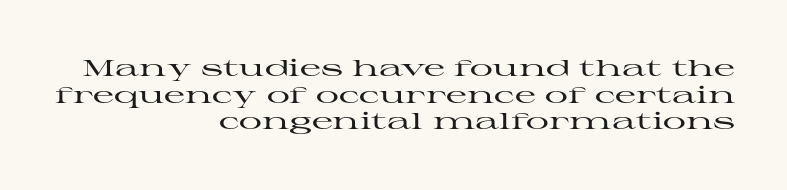
Q: Is the text italic (slanted)? A: No, it is upright.
Q: Is the text underlined? A: No.
Q: How is the paragraph aligned? A: Right-aligned.
Q: Is the spacing between letters normal or unusually wide? A: Normal.
